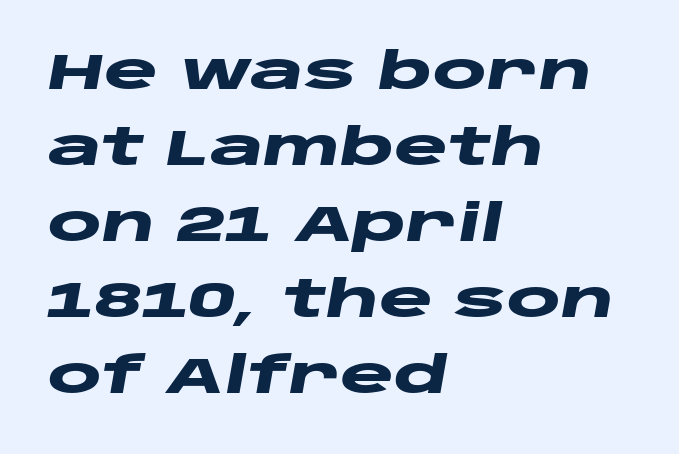
Q: Is the text bold? A: Yes.
Q: Is the text italic (slanted)? A: Yes, it leans right by about 10 degrees.
Q: Is the text underlined? A: No.
Q: How is the paragraph aligned? A: Left-aligned.
Q: Is the spacing between letters normal or unusually wide? A: Normal.
Q: Is the spacing between lines tight, normal or loose? A: Normal.
Q: Width (condensed, normal, or wide)? A: Wide.
Q: Stroke contrast? A: Low.
Q: x-height? A: Large.
Q: Monospaced? A: No.
